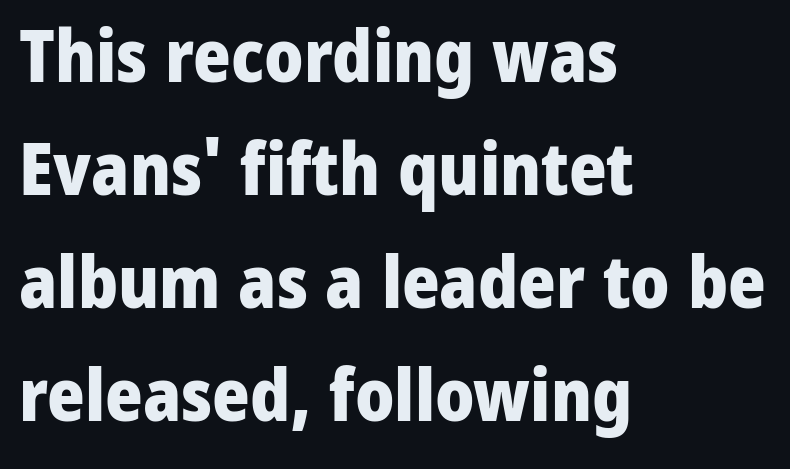
{"serif": "no", "italic": "no", "bold": "yes", "weight": "heavy", "width": "normal", "stroke_contrast": "low", "x_height": "medium", "monospaced": "no", "underline": "no", "align": "left", "line_spacing": "normal", "line_spacing_ratio": 1.57, "letter_spacing": "normal", "letter_spacing_em": 0.0, "glyph_px": 72}
